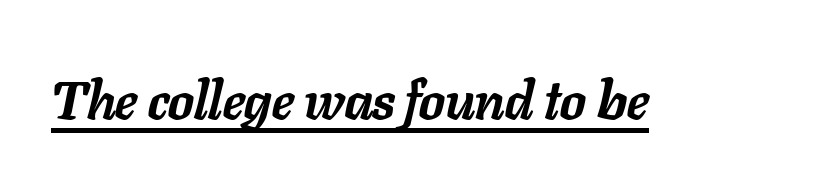
In terms of posture, this sample is oblique. Has an underline been added? It has. Proportional: the letters do not fall into vertical columns. On the weight axis this lands at bold, roughly 700.
